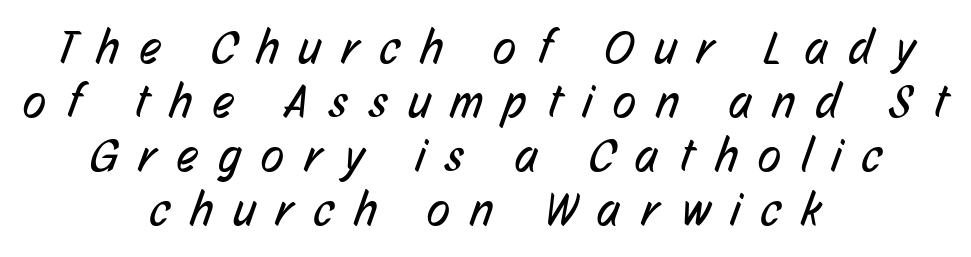
Q: Is the text bold? A: No.
Q: Is the typeface a serif or a sans-serif typeface? A: Sans-serif.
Q: Is the text underlined? A: No.
Q: How is the paragraph aligned? A: Centered.
Q: Is the spacing between letters normal or unusually wide? A: Unusually wide.
Q: Is the spacing between lines tight, normal or loose? A: Tight.
Q: Width (condensed, normal, or wide)? A: Condensed.
Q: Stroke contrast? A: Low.
Q: x-height? A: Medium.
Q: Monospaced? A: No.
